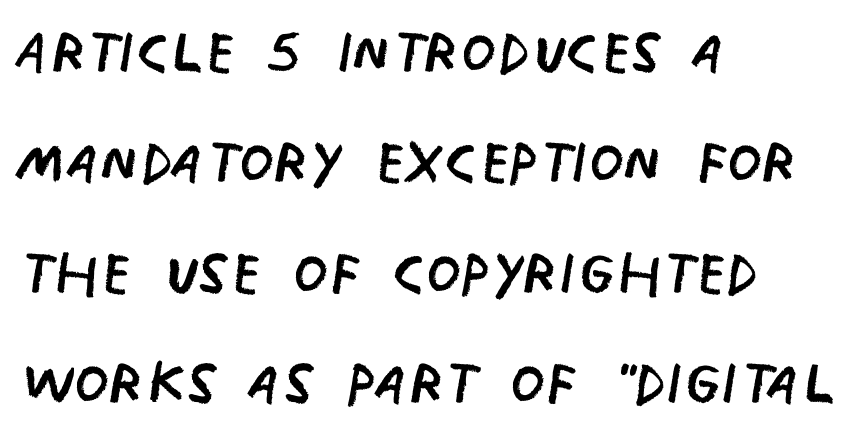
Q: Is the text bold? A: No.
Q: Is the typeface a serif or a sans-serif typeface? A: Sans-serif.
Q: Is the text underlined? A: No.
Q: How is the paragraph aligned? A: Left-aligned.
Q: Is the spacing between letters normal or unusually wide? A: Normal.
Q: Is the spacing between lines tight, normal or loose? A: Normal.
Q: Width (condensed, normal, or wide)? A: Condensed.
Q: Stroke contrast? A: Low.
Q: x-height? A: Large.
Q: Monospaced? A: No.
